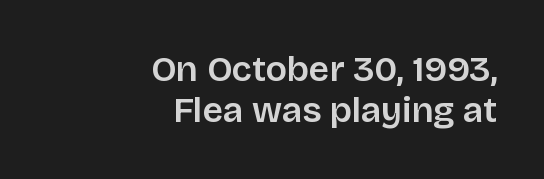
The image shows 36 px semibold sans-serif type, upright; set right-aligned, tight line spacing (1.13x), normal letter spacing, not underlined; low stroke contrast and a large x-height.
